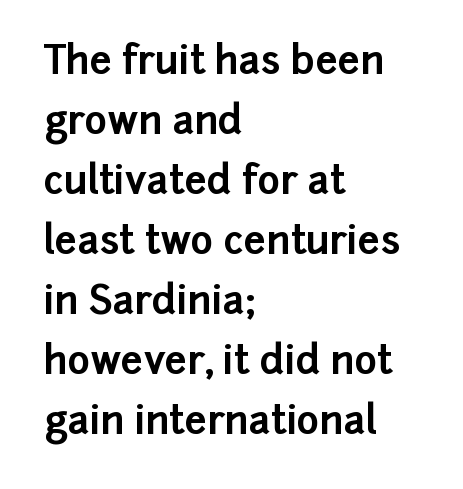
{"serif": "no", "italic": "no", "bold": "yes", "weight": "bold", "width": "normal", "stroke_contrast": "low", "x_height": "medium", "monospaced": "no", "underline": "no", "align": "left", "line_spacing": "normal", "line_spacing_ratio": 1.54, "letter_spacing": "normal", "letter_spacing_em": 0.0, "glyph_px": 39}
